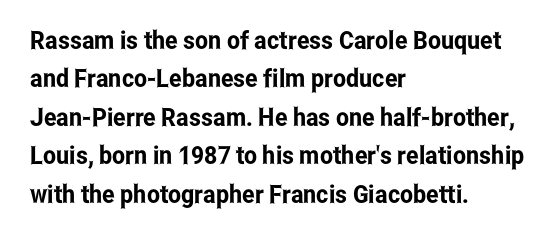
Q: Is the text italic (slanted)? A: No, it is upright.
Q: Is the text underlined? A: No.
Q: How is the paragraph aligned? A: Left-aligned.
Q: Is the spacing between letters normal or unusually wide? A: Normal.
Q: Is the spacing between lines tight, normal or loose? A: Normal.
